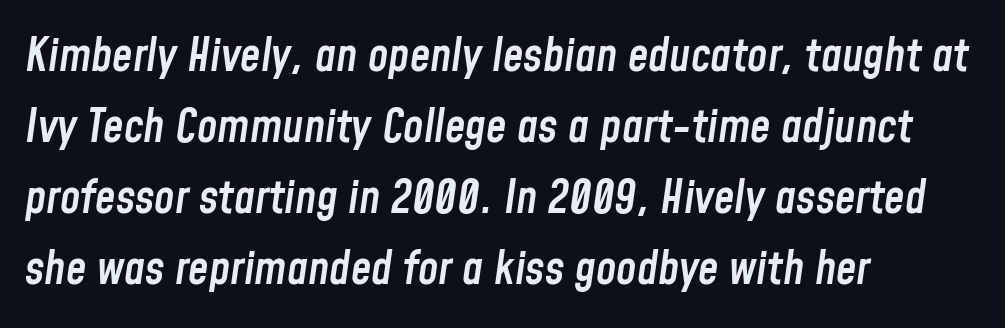
The rendering uses natural spacing where letterforms have individual widths. The strip under each line holds only bare page. Line spacing here is normal. Does the copy run flush right? No — it runs flush left. How heavy is the stroke? Medium-heavy — a semibold, shy of bold. The type is set solid horizontally, with unmodified tracking.
